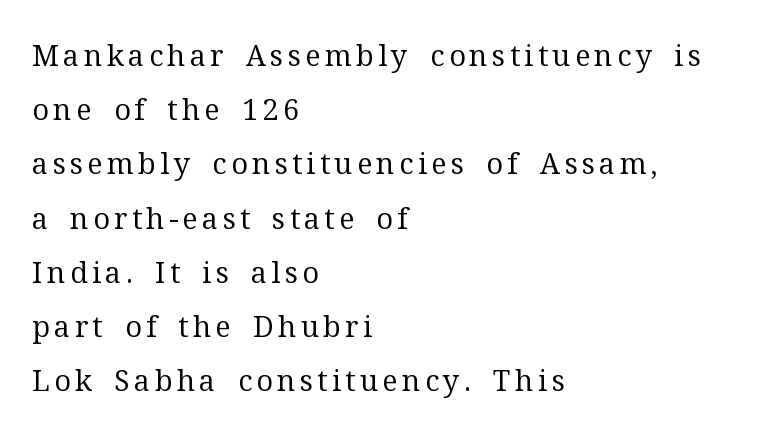
The image shows 29 px regular-weight serif type, upright; set left-aligned, line spacing 1.87x, not underlined; medium stroke contrast and a medium x-height.
